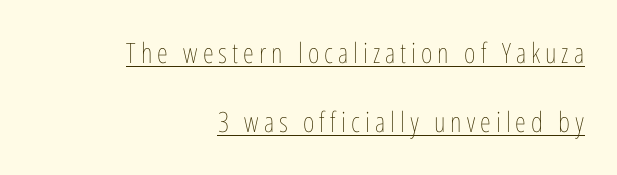
Q: Is the text bold? A: No.
Q: Is the text italic (slanted)? A: No, it is upright.
Q: Is the text underlined? A: Yes.
Q: How is the paragraph aligned? A: Right-aligned.
Q: Is the spacing between lines tight, normal or loose? A: Loose.
Q: Width (condensed, normal, or wide)? A: Condensed.
Q: Stroke contrast? A: Low.
Q: x-height? A: Medium.
Q: Monospaced? A: No.
